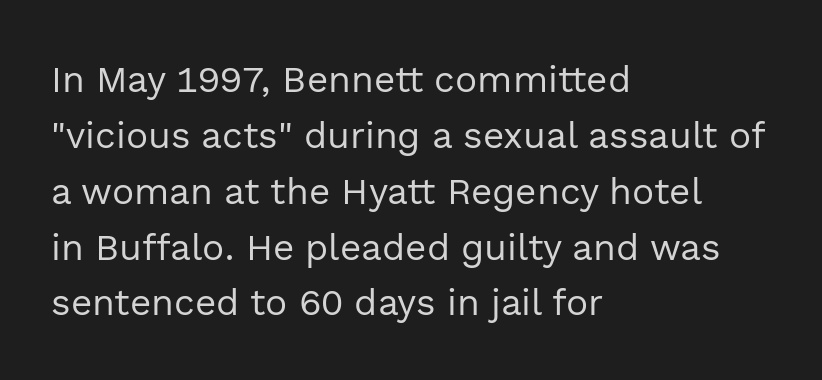
Q: Is the text bold? A: No.
Q: Is the text italic (slanted)? A: No, it is upright.
Q: Is the typeface a serif or a sans-serif typeface? A: Sans-serif.
Q: Is the text underlined? A: No.
Q: How is the paragraph aligned? A: Left-aligned.
Q: Is the spacing between letters normal or unusually wide? A: Normal.
Q: Is the spacing between lines tight, normal or loose? A: Normal.
Q: Width (condensed, normal, or wide)? A: Normal.
Q: x-height? A: Medium.
Q: Monospaced? A: No.
